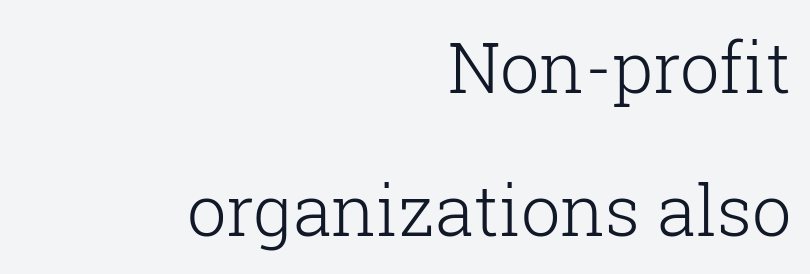
Note: serifs present on the glyphs. Letter spacing: default. Whoever set this chose breathing room over compactness in the vertical rhythm. Has an underline been added? It has not. Each line ends at the same right margin while the left side varies.
